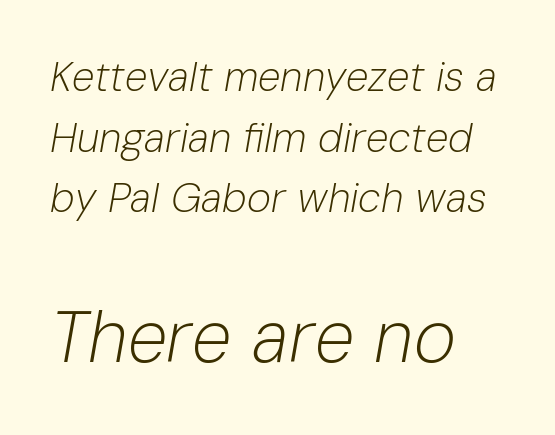
The passage shown has conventional tracking throughout. Bigger letters appear in the bottom chunk; the top chunk is reduced. You could not count columns in this text — the font is proportionally spaced. Does the leading feel generous? No, just average.
